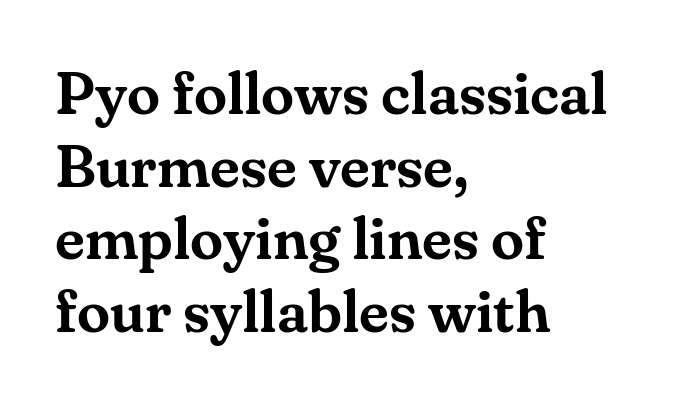
The image shows 60 px serif type, upright; set left-aligned, line spacing 1.21x, normal letter spacing, not underlined; medium stroke contrast and a small x-height.
